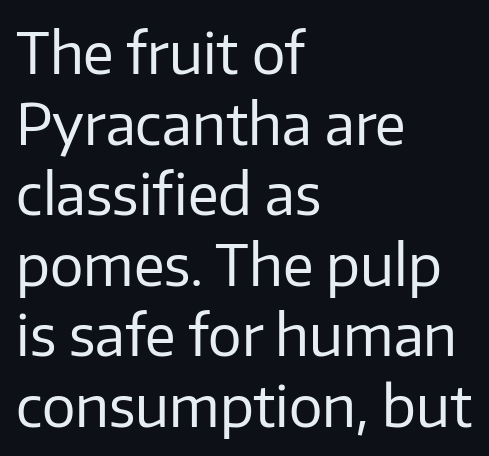
Inter-character spacing is left at the font's built-in metrics. The letters advance in unequal steps, a hallmark of proportional type. Stroke mass is kept to a normal reading level or below. Quick note: underline off. The face used here is a sans, in the tradition of grotesques and geometrics.
